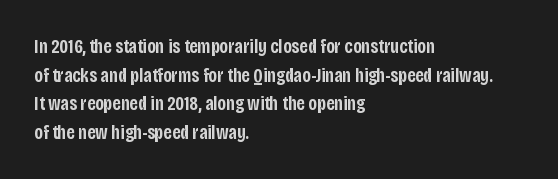
The type sits square on the baseline with zero lean. The lines are quadded left. Is the letter spacing exaggerated? No — it looks like the ordinary default. The designer left line spacing at the default. A bit beefed up — I'd call it semibold rather than bold. Underlining? Definitely not there.
